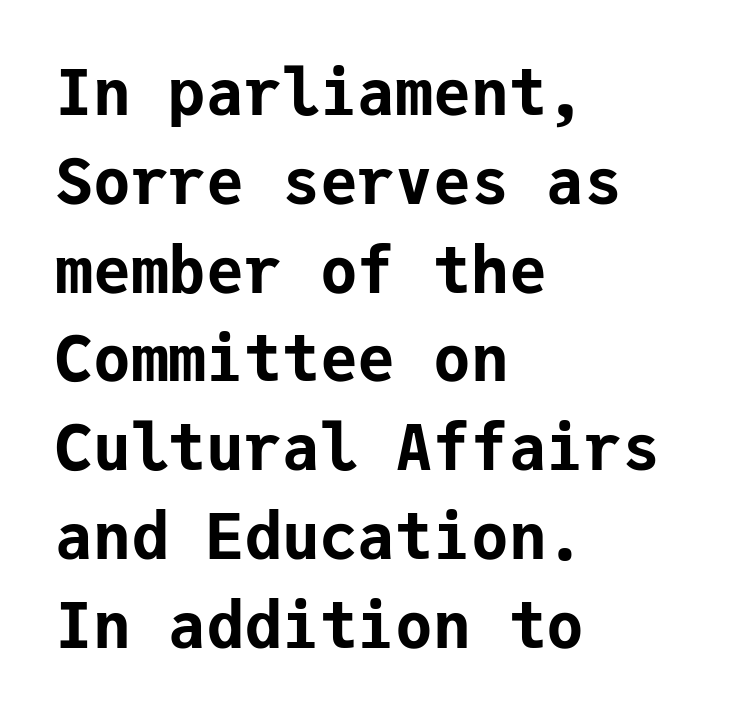
The image shows 63 px bold sans-serif type, upright, monospaced; set left-aligned, normal line spacing (1.41x), normal letter spacing, not underlined; low stroke contrast and a medium x-height.
